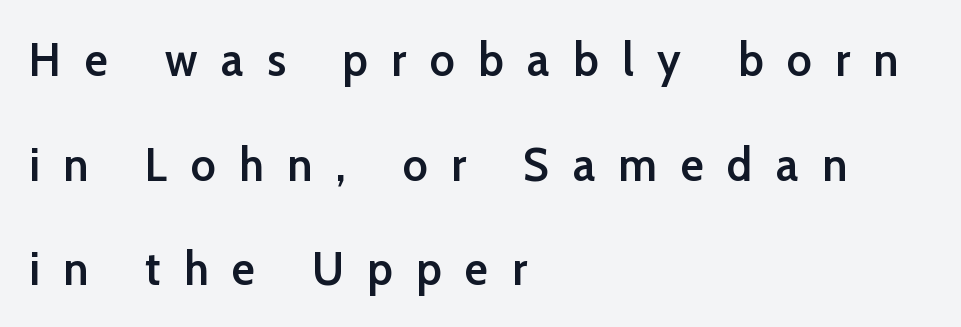
The image shows 48 px semibold sans-serif type, upright; set left-aligned, loose line spacing (2.18x), unusually wide letter spacing (+0.49 em), not underlined; low stroke contrast and a medium x-height.
